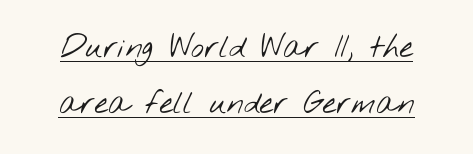
Q: Is the text bold? A: No.
Q: Is the typeface a serif or a sans-serif typeface? A: Sans-serif.
Q: Is the text underlined? A: Yes.
Q: How is the paragraph aligned? A: Centered.
Q: Is the spacing between letters normal or unusually wide? A: Normal.
Q: Width (condensed, normal, or wide)? A: Wide.
Q: Stroke contrast? A: Low.
Q: x-height? A: Small.
Q: Monospaced? A: No.
